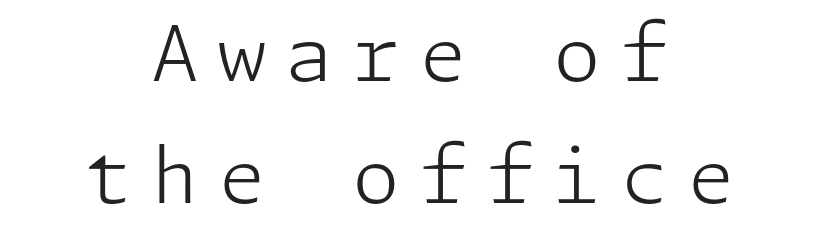
A centered setting, common on invitations and titles, is used for this passage. The type family on display is of the sans-serif kind. Notice how descenders clear the ascenders below comfortably — that's standard leading. Posture: upright roman. The type is letterspaced generously, with wide tracking.
